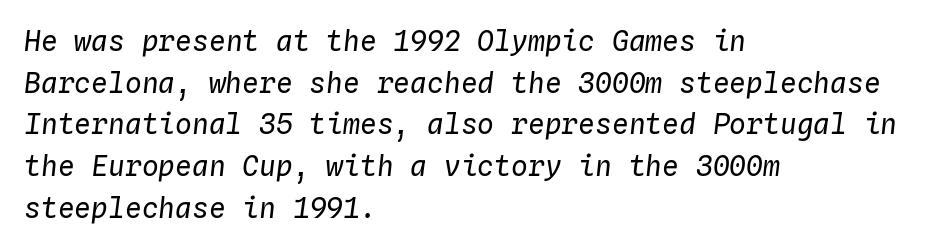
The image shows 28 px regular-weight type, italic (leaning right), monospaced; set left-aligned, normal line spacing (1.49x), normal letter spacing, not underlined; low stroke contrast and a medium x-height.
